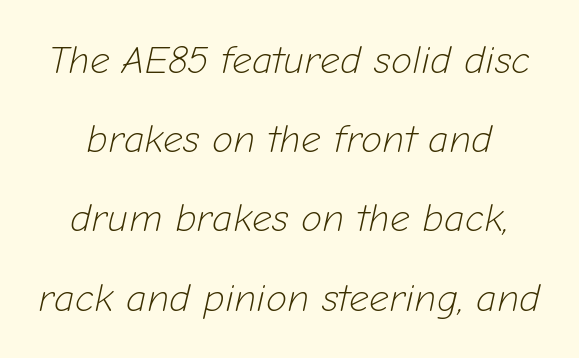
{"italic": "yes", "lean": "right", "slant_degrees": 12, "bold": "no", "weight": "light", "width": "normal", "stroke_contrast": "low", "x_height": "medium", "monospaced": "no", "underline": "no", "line_spacing": "loose", "line_spacing_ratio": 2.03, "letter_spacing": "normal", "letter_spacing_em": 0.0, "glyph_px": 39}
